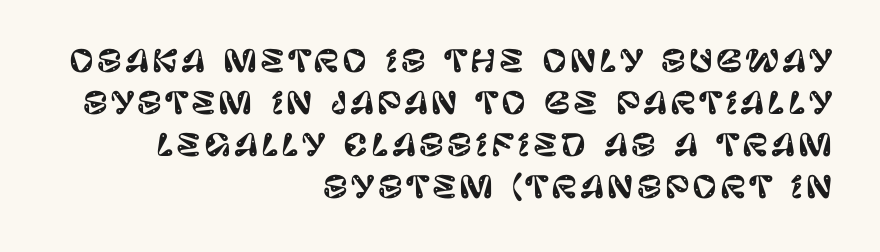
{"serif": "no", "width": "normal", "stroke_contrast": "low", "x_height": "large", "monospaced": "no", "underline": "no", "align": "right", "line_spacing": "normal", "line_spacing_ratio": 1.4, "glyph_px": 30}
